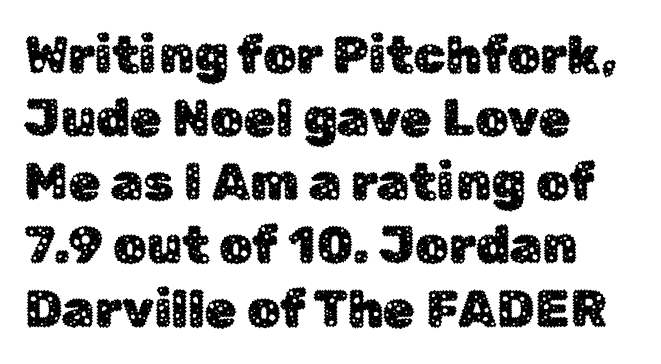
{"serif": "no", "italic": "no", "width": "normal", "stroke_contrast": "low", "x_height": "medium", "monospaced": "no", "underline": "no", "align": "left", "line_spacing_ratio": 1.22, "letter_spacing": "normal", "letter_spacing_em": 0.0, "glyph_px": 52}
